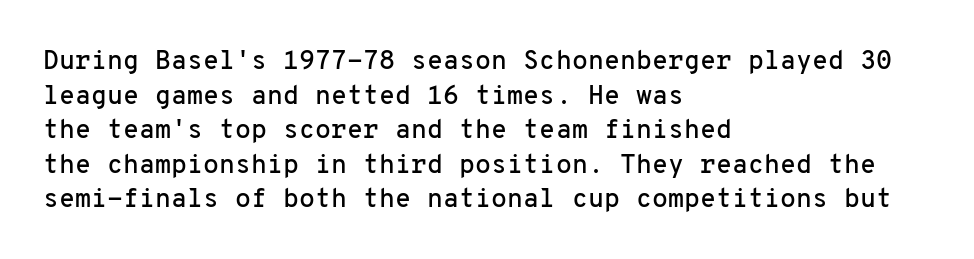
Reading down the block, your eye returns to a fixed left position each line. The line-height multiplier appears to be the usual default. Anything drawn beneath the words? Only blank space. Nope, not italic — everything's standing straight. No extra tracking has been applied to these lines.
